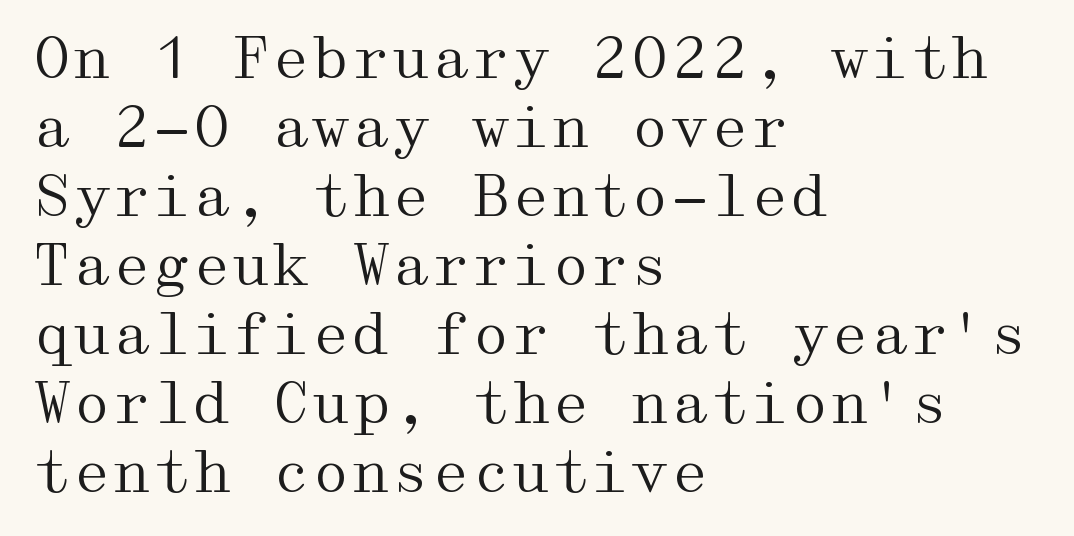
The image shows 57 px regular-weight, wide serif type, upright; set left-aligned, line spacing 1.21x, normal letter spacing, not underlined; medium stroke contrast and a medium x-height.
